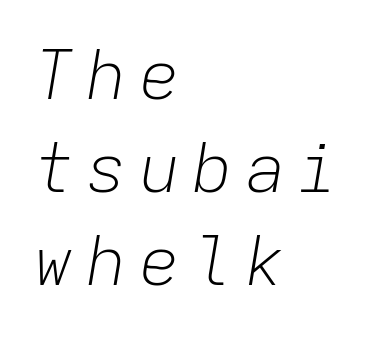
Descenders hang freely into open space. Slanted lettering throughout. This sample has the even, mechanical cadence of fixed-width lettering. Evenly set lines give the paragraph a standard silhouette.
